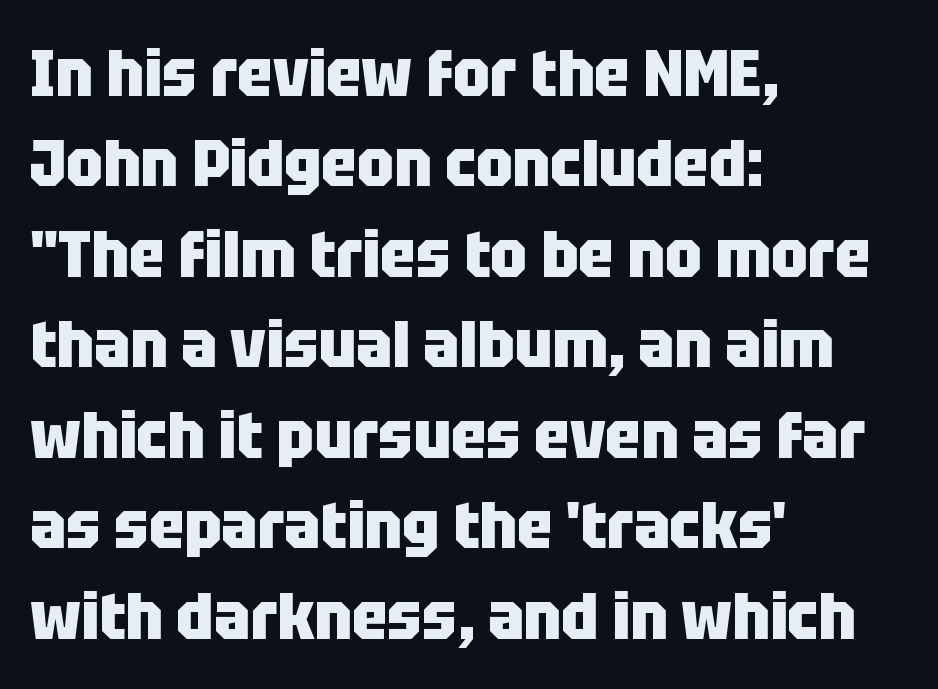
The image shows 66 px heavy, condensed sans-serif type, upright; set left-aligned, normal line spacing (1.37x), normal letter spacing, not underlined; low stroke contrast and a large x-height.
